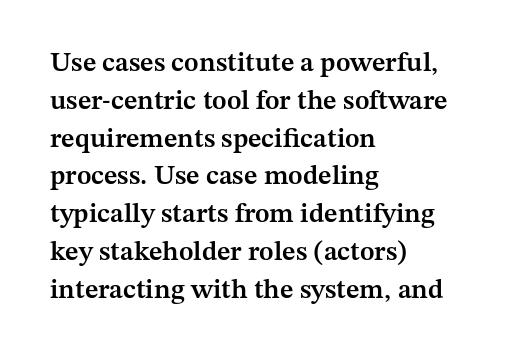
Short note: letters normally spaced. In terms of weight, the rendering is demibold, just under bold. Students, observe: this is what conventionally led text looks like. The typography opts for an upright posture over an oblique one. Each line starts at the same left margin while the right side varies. Check the space under the baseline: it is left empty.
